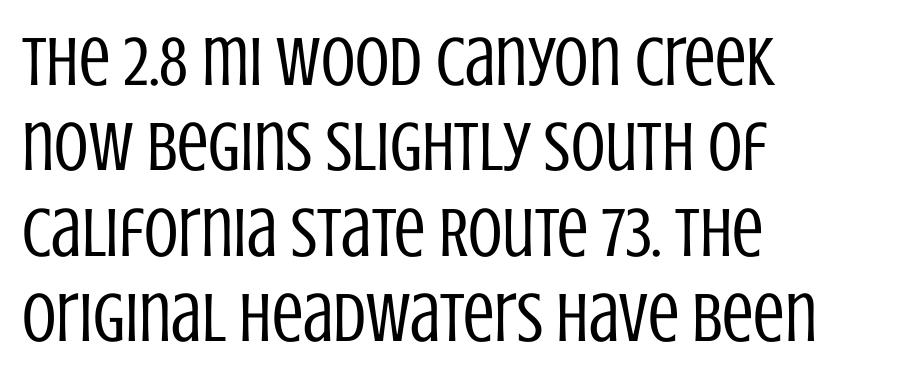
{"serif": "no", "italic": "no", "bold": "no", "weight": "regular", "width": "condensed", "stroke_contrast": "low", "x_height": "large", "monospaced": "no", "underline": "no", "align": "left", "line_spacing_ratio": 1.22, "letter_spacing": "normal", "letter_spacing_em": 0.0, "glyph_px": 70}
